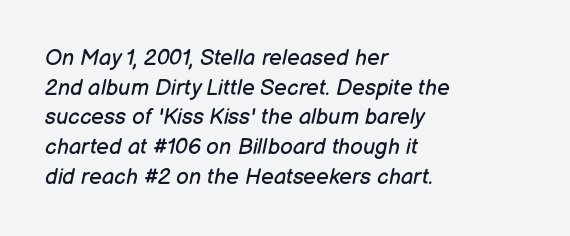
The image shows 22 px text type, italic (leaning right); set left-aligned, normal line spacing (1.35x), normal letter spacing, not underlined.
